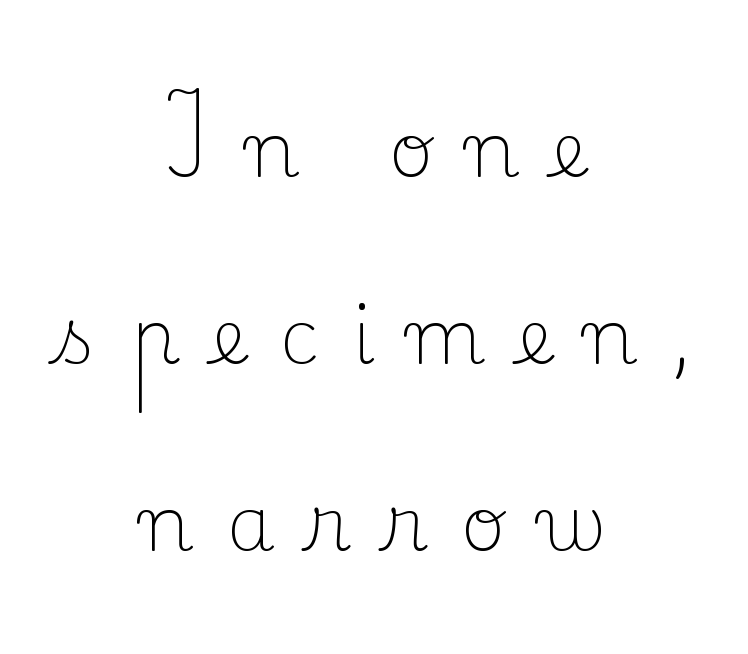
Q: Is the text bold? A: No.
Q: Is the text italic (slanted)? A: No, it is upright.
Q: Is the typeface a serif or a sans-serif typeface? A: Serif.
Q: Is the text underlined? A: No.
Q: How is the paragraph aligned? A: Centered.
Q: Is the spacing between letters normal or unusually wide? A: Unusually wide.
Q: Is the spacing between lines tight, normal or loose? A: Loose.
Q: Width (condensed, normal, or wide)? A: Normal.
Q: Stroke contrast? A: Low.
Q: x-height? A: Small.
Q: Monospaced? A: No.
